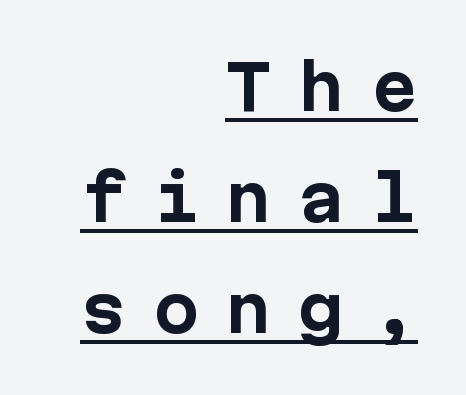
The characters look thick and weighty, a clear bold. This is roman type, the default non-slanted kind. The letters march in equal steps, a hallmark of fixed-pitch type. The paragraph has a hard right edge and a soft left edge. The lettering is marked with a stroke running underneath it. Substantial extra tracking has been applied to these lines.
